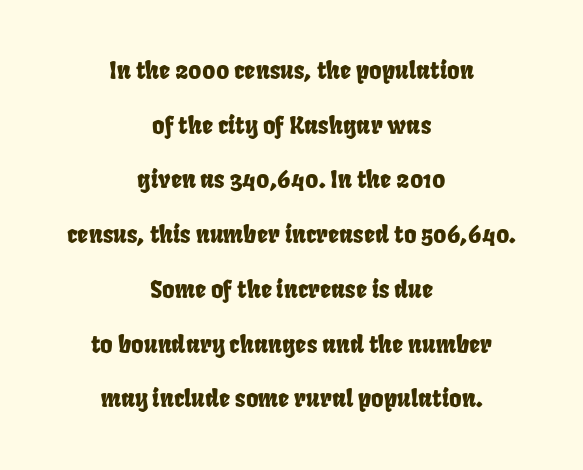
Q: Is the text underlined? A: No.
Q: How is the paragraph aligned? A: Centered.
Q: Is the spacing between letters normal or unusually wide? A: Normal.
Q: Is the spacing between lines tight, normal or loose? A: Loose.
